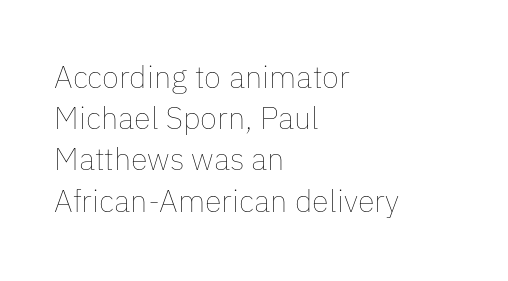
Q: Is the text bold? A: No.
Q: Is the text italic (slanted)? A: No, it is upright.
Q: Is the text underlined? A: No.
Q: How is the paragraph aligned? A: Left-aligned.
Q: Is the spacing between letters normal or unusually wide? A: Normal.
Q: Is the spacing between lines tight, normal or loose? A: Normal.
Q: Width (condensed, normal, or wide)? A: Normal.
Q: Stroke contrast? A: Low.
Q: x-height? A: Medium.
Q: Monospaced? A: No.
